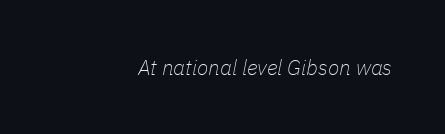
The image shows 21 px text type, italic (leaning right); set normal letter spacing, not underlined.
